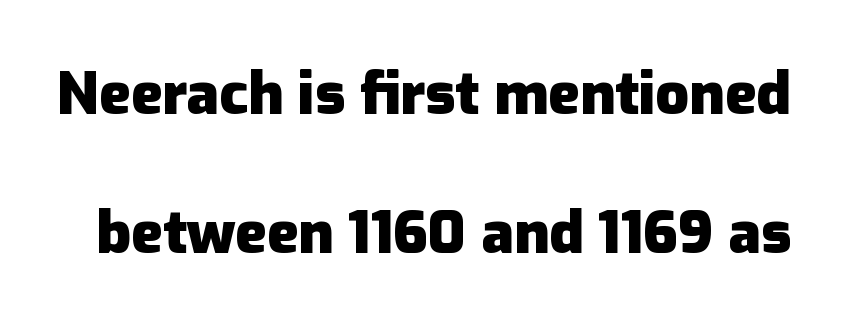
In terms of letterform style, serifs are entirely absent. The face used here is proportionally spaced, like ordinary book or web type. Nobody touched the tracking dial on this one. Heavy, bold letterforms. This rendering features lettering with no underline. Rows of type keep a wide berth in the vertical direction.
